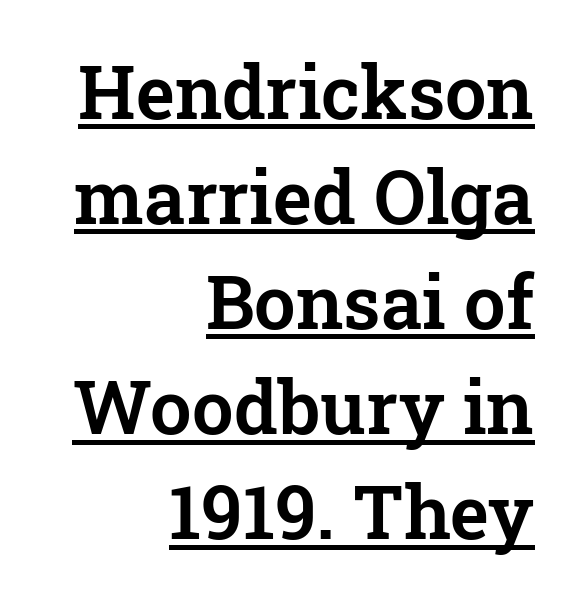
{"serif": "yes", "italic": "no", "width": "normal", "stroke_contrast": "low", "x_height": "medium", "monospaced": "no", "underline": "yes", "align": "right", "line_spacing": "normal", "line_spacing_ratio": 1.42, "letter_spacing": "normal", "letter_spacing_em": 0.0, "glyph_px": 74}
